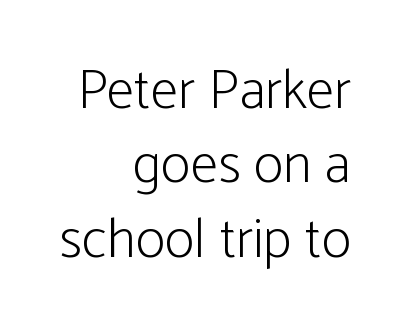
Line ends are locked; line starts wander. No heavy texture on the line: the type isn't bold. Are there feet on the stems? There aren't — it's a sans. The letterforms sit shoulder to shoulder at normal distance. Normally led — the rows are evenly, conventionally spaced.
